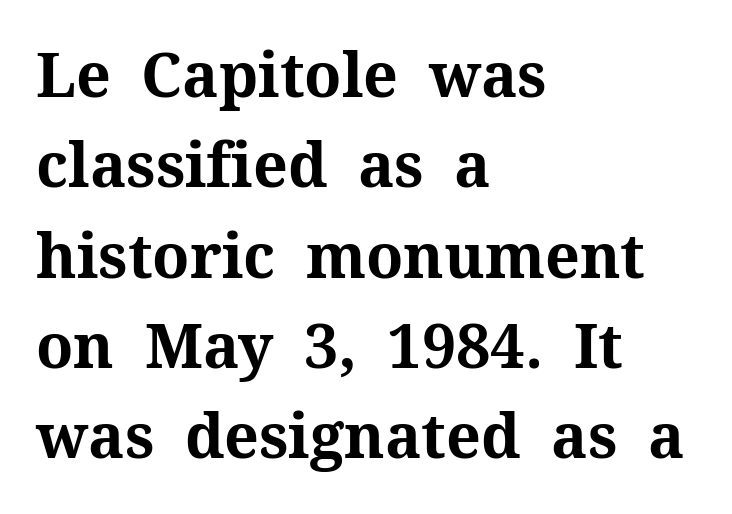
The image shows 61 px bold serif type, upright; set left-aligned, normal line spacing (1.48x), normal letter spacing, not underlined; medium stroke contrast and a medium x-height.
